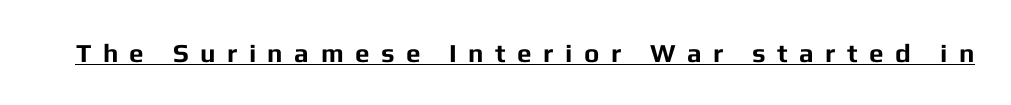
The image shows 26 px bold type, upright; set unusually wide letter spacing (+0.44 em), underlined.
